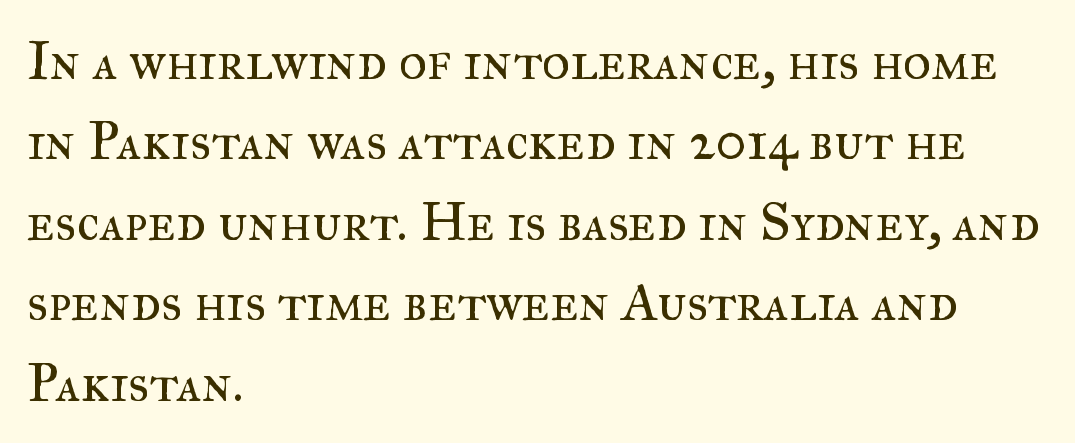
Q: Is the text bold? A: No.
Q: Is the text italic (slanted)? A: No, it is upright.
Q: Is the typeface a serif or a sans-serif typeface? A: Serif.
Q: Is the text underlined? A: No.
Q: How is the paragraph aligned? A: Left-aligned.
Q: Is the spacing between letters normal or unusually wide? A: Normal.
Q: Is the spacing between lines tight, normal or loose? A: Normal.
Q: Width (condensed, normal, or wide)? A: Normal.
Q: Stroke contrast? A: Medium.
Q: x-height? A: Small.
Q: Monospaced? A: No.
